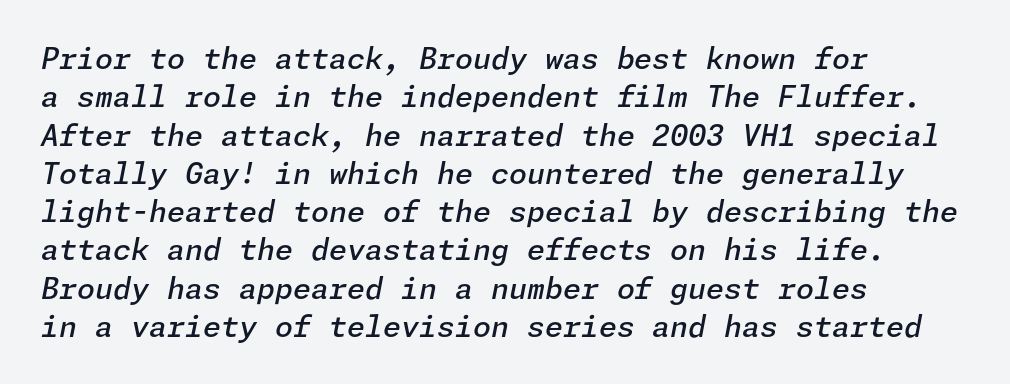
The image shows 29 px semibold type, italic (leaning right); set left-aligned, normal line spacing (1.32x), normal letter spacing, not underlined; low stroke contrast and a medium x-height.
